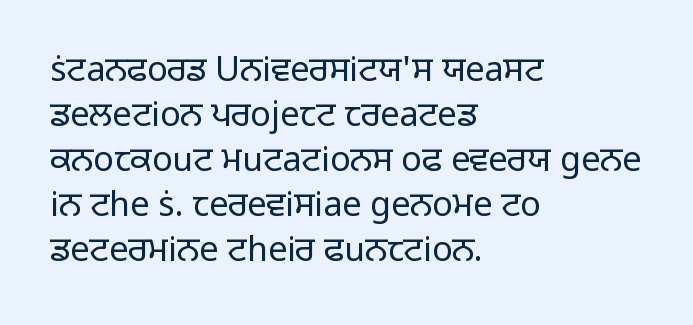
The space beneath each line is pristine and unruled. Note the varied advance widths — an 'i' is clearly narrower than an 'm'. Letter spacing: default. Evenly set lines give the paragraph a standard silhouette. A classic flush-left, rag-right setting is used for this passage. The passage shown is not bold in any degree.
